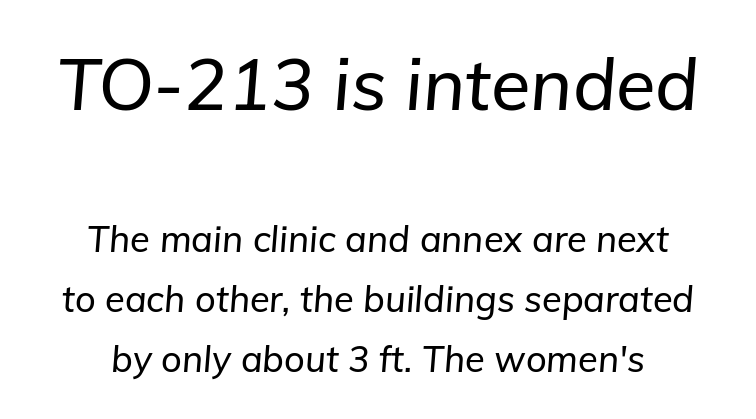
A typesetter would call this proportional, since set widths differ per character. Baseline-to-baseline distance is the conventional proportion of letter height. An italicized treatment has been applied to the whole sample. Large over small — that's the arrangement of the two blocks here. Does extra space separate the letters? No, they use regular spacing. Descenders hang freely into open space.
